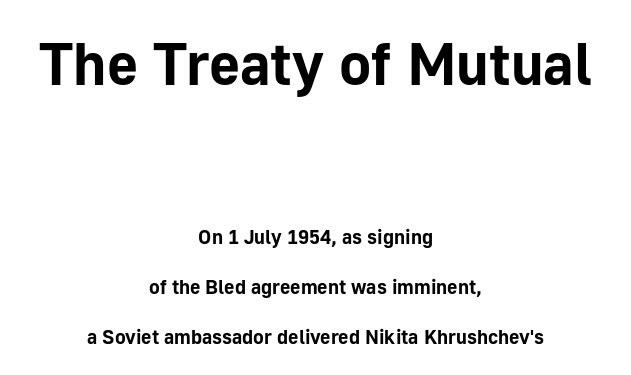
The strip under each line holds only bare page. Short note: letters normally spaced. Character size in the leading block exceeds that of the trailing block. Note: no serifs on the glyphs.
